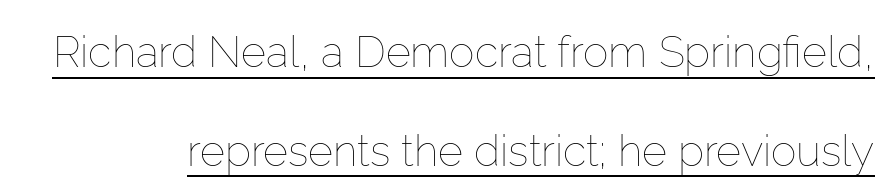
{"italic": "no", "bold": "no", "weight": "thin", "width": "normal", "stroke_contrast": "low", "x_height": "medium", "monospaced": "no", "underline": "yes", "line_spacing": "loose", "line_spacing_ratio": 2.3, "letter_spacing": "normal", "letter_spacing_em": 0.0, "glyph_px": 43}
